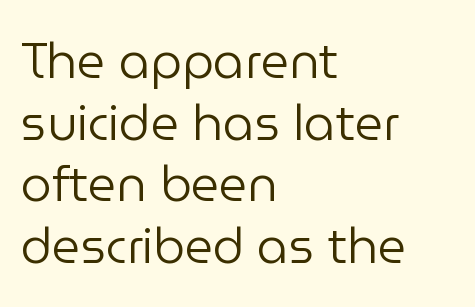
{"serif": "no", "italic": "no", "bold": "no", "weight": "regular", "width": "normal", "stroke_contrast": "low", "x_height": "medium", "monospaced": "no", "underline": "no", "align": "left", "line_spacing": "normal", "line_spacing_ratio": 1.26, "letter_spacing": "normal", "letter_spacing_em": 0.0, "glyph_px": 49}
